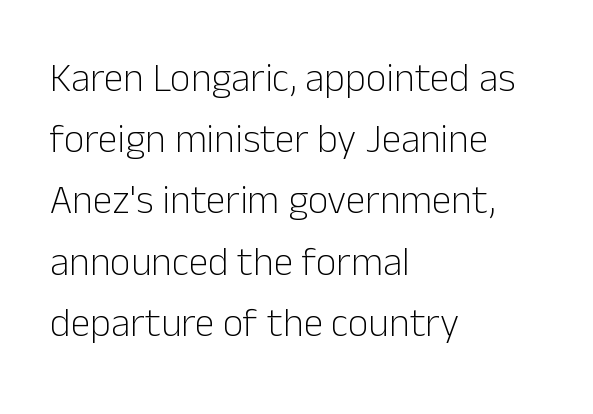
The letters stand straight up with perfectly vertical stems. Vertical spacing — default. In terms of letterspacing, this is plain default setting. Underline: absent.
